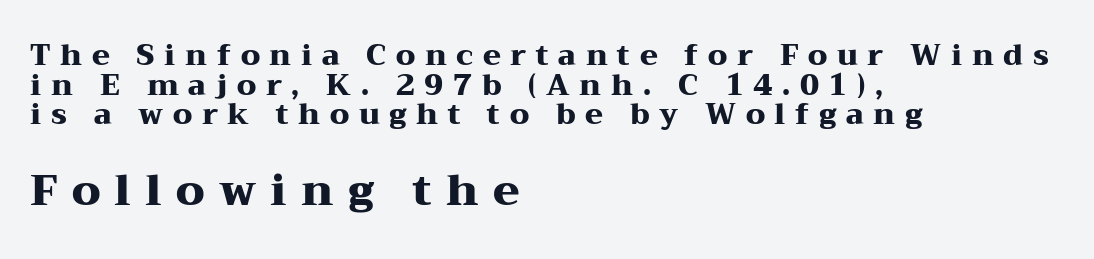
Q: Is the text bold? A: Yes.
Q: Is the text italic (slanted)? A: No, it is upright.
Q: Is the typeface a serif or a sans-serif typeface? A: Serif.
Q: Is the text underlined? A: No.
Q: How is the paragraph aligned? A: Left-aligned.
Q: Is the spacing between letters normal or unusually wide? A: Unusually wide.
Q: Is the spacing between lines tight, normal or loose? A: Tight.
Q: Which block of text is set in a larger size, the first (top) or the second (bottom)? A: The second (bottom) one.
Q: Width (condensed, normal, or wide)? A: Wide.
Q: Stroke contrast? A: Medium.
Q: x-height? A: Medium.
Q: Monospaced? A: No.
